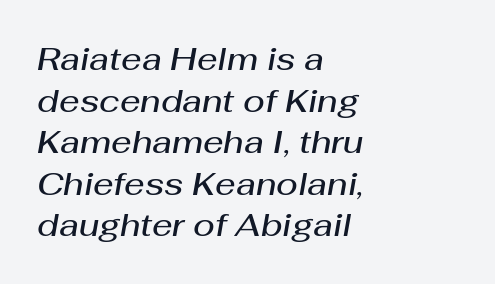
The passage is arranged the way most books set body copy — flush left. The rendering uses natural spacing where letterforms have individual widths. The face used here has a pronounced slope to its letters. Glyph-to-glyph distance matches everyday printed text. Summary of weight: moderately heavy, a semibold. Regarding leading, the lines here are spaced in the standard way.
